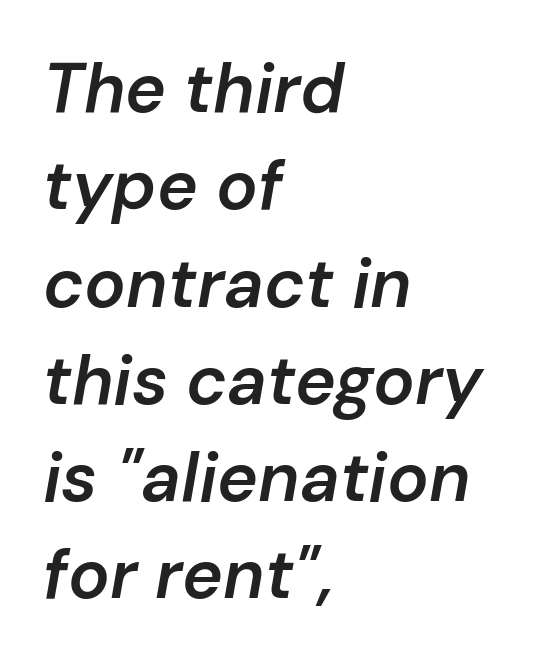
{"italic": "yes", "lean": "right", "slant_degrees": 10, "bold": "semi", "weight": "semibold", "width": "normal", "stroke_contrast": "low", "x_height": "medium", "monospaced": "no", "underline": "no", "align": "left", "line_spacing": "normal", "line_spacing_ratio": 1.41, "letter_spacing": "normal", "letter_spacing_em": 0.0, "glyph_px": 69}
